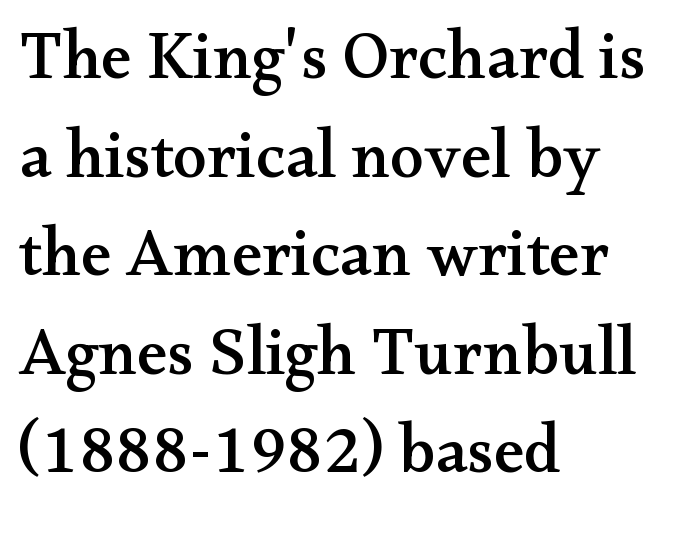
Q: Is the text italic (slanted)? A: No, it is upright.
Q: Is the typeface a serif or a sans-serif typeface? A: Serif.
Q: Is the text underlined? A: No.
Q: How is the paragraph aligned? A: Left-aligned.
Q: Is the spacing between letters normal or unusually wide? A: Normal.
Q: Is the spacing between lines tight, normal or loose? A: Normal.
Q: Width (condensed, normal, or wide)? A: Wide.
Q: Stroke contrast? A: Medium.
Q: x-height? A: Small.
Q: Monospaced? A: No.
